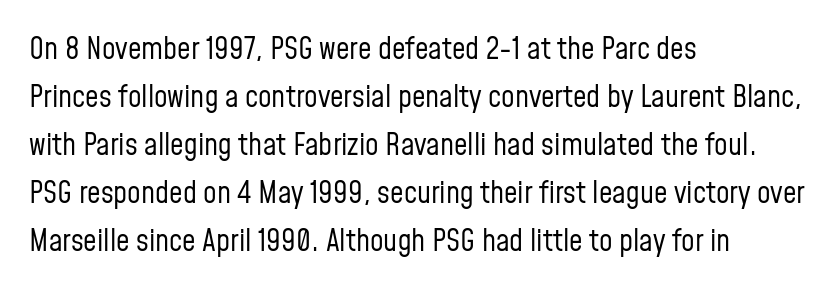
{"serif": "no", "italic": "no", "bold": "no", "weight": "regular", "width": "condensed", "stroke_contrast": "low", "x_height": "medium", "monospaced": "no", "underline": "no", "align": "left", "line_spacing": "normal", "line_spacing_ratio": 1.6, "letter_spacing": "normal", "letter_spacing_em": 0.0, "glyph_px": 30}
